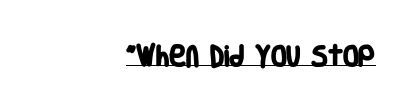
Q: Is the text bold? A: Yes.
Q: Is the text underlined? A: Yes.
Q: How is the paragraph aligned? A: Right-aligned.
Q: Is the spacing between letters normal or unusually wide? A: Normal.
